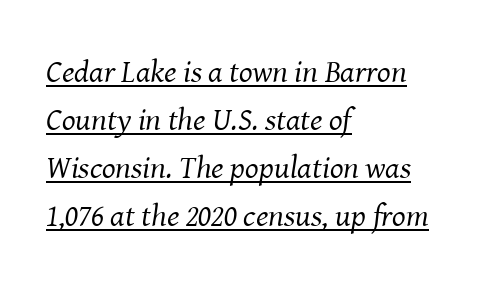
The rendering uses natural spacing where letterforms have individual widths. Compared with a centered layout, this one pins lines to the left instead. The strokes are not fattened; the text isn't bold. Here the glyphs are tracked normally, forming tight word shapes. Observe the lean: these are italic letterforms.
